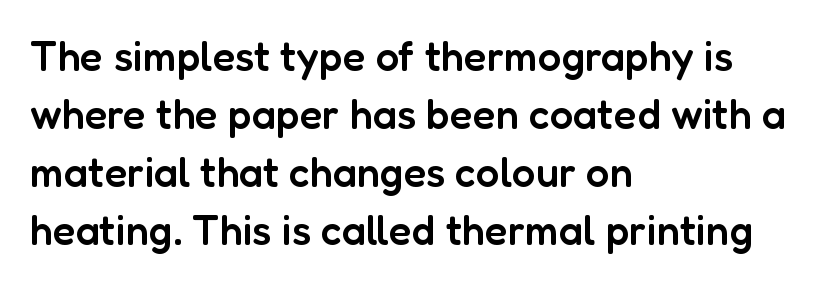
Q: Is the text bold? A: Semi-bold.
Q: Is the text italic (slanted)? A: No, it is upright.
Q: Is the typeface a serif or a sans-serif typeface? A: Sans-serif.
Q: Is the text underlined? A: No.
Q: How is the paragraph aligned? A: Left-aligned.
Q: Is the spacing between letters normal or unusually wide? A: Normal.
Q: Is the spacing between lines tight, normal or loose? A: Normal.
Q: Width (condensed, normal, or wide)? A: Normal.
Q: Stroke contrast? A: Low.
Q: x-height? A: Medium.
Q: Monospaced? A: No.
